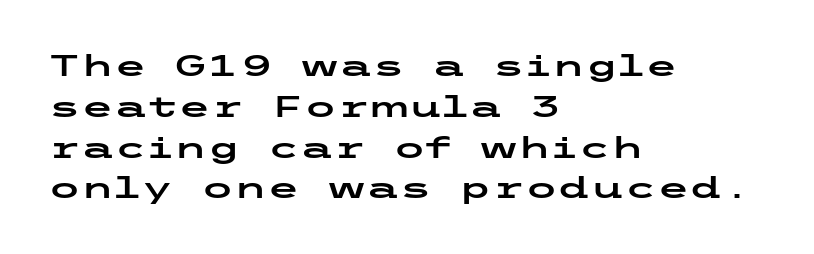
The type is set solid horizontally, with unmodified tracking. Classification — sans serif. Visually the block forms a straight wall on the left and a jagged coastline on the right. Line spacing here is normal. Characters remain perfectly vertical along every line. Words float on clear page, feet unadorned.
